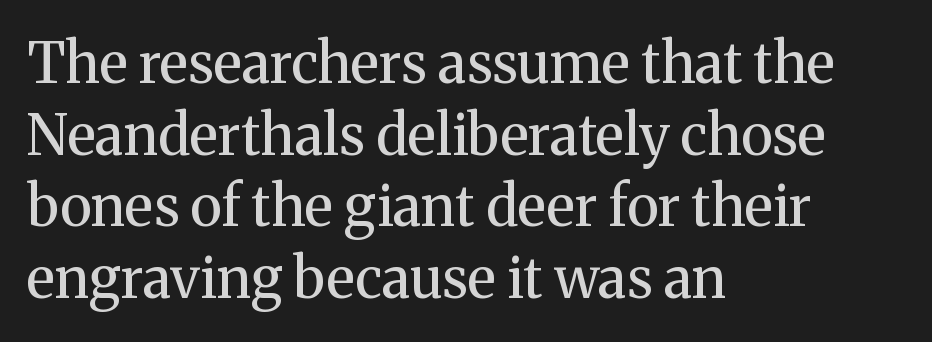
The image shows 56 px regular-weight serif type, upright; set left-aligned, normal line spacing (1.28x), normal letter spacing, not underlined; medium stroke contrast and a medium x-height.
